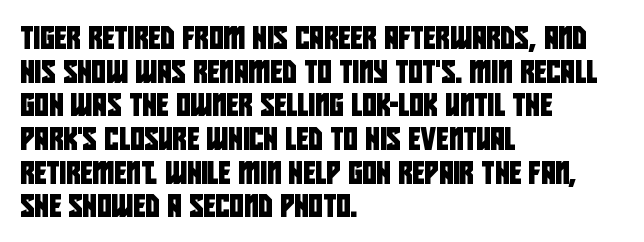
The image shows 22 px text type; set left-aligned, normal line spacing (1.53x), normal letter spacing, not underlined.
